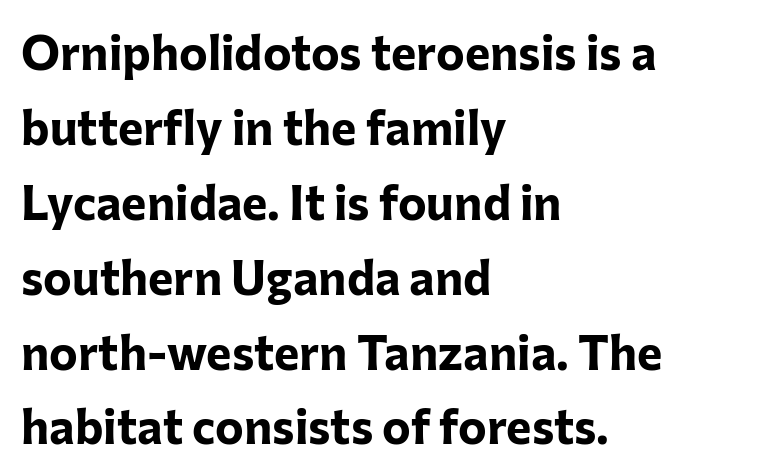
{"serif": "no", "italic": "no", "bold": "yes", "weight": "bold", "width": "normal", "stroke_contrast": "low", "x_height": "medium", "monospaced": "no", "underline": "no", "align": "left", "line_spacing": "normal", "line_spacing_ratio": 1.56, "letter_spacing": "normal", "letter_spacing_em": 0.0, "glyph_px": 48}
